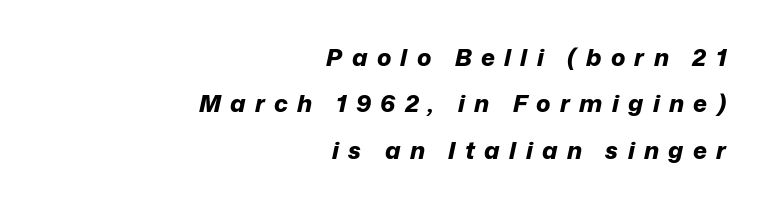
{"italic": "yes", "lean": "right", "slant_degrees": 12, "bold": "yes", "underline": "no", "align": "right", "line_spacing": "loose", "line_spacing_ratio": 1.93, "letter_spacing": "wide", "letter_spacing_em": 0.39, "glyph_px": 24}
